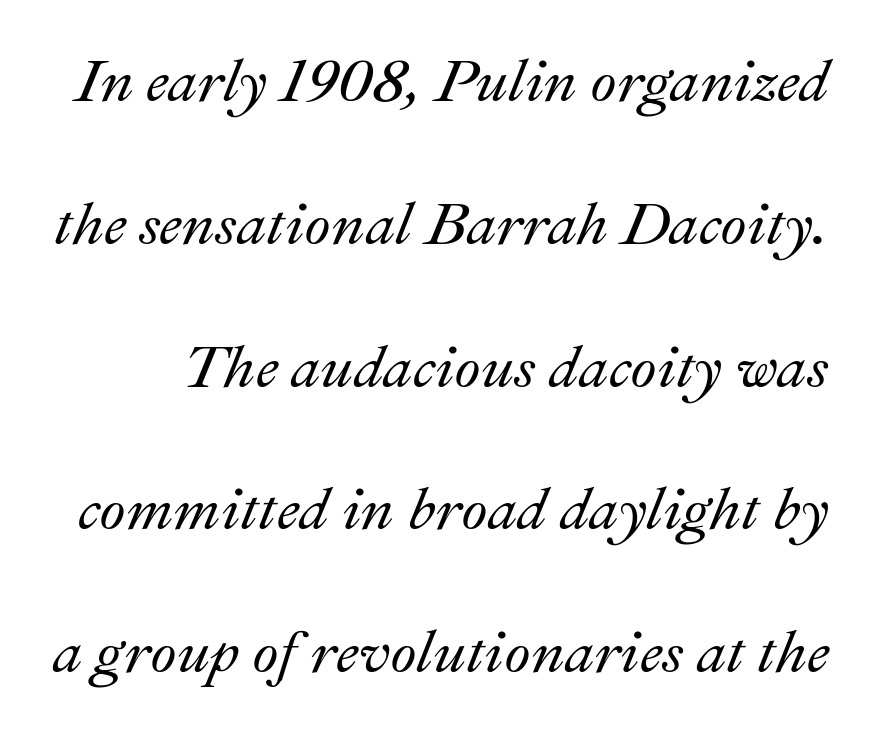
The vertical gap from one line to the next is large. The letters are slanted; this is an italic face. The face used here is proportionally spaced, like ordinary book or web type. A bare baseline throughout the passage. The letters sit at their default tracking, neither squeezed nor spread.
